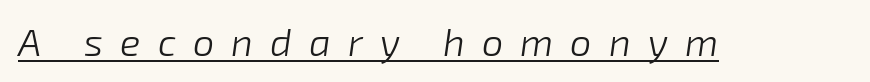
{"italic": "yes", "lean": "right", "slant_degrees": 8, "bold": "no", "weight": "light", "width": "normal", "stroke_contrast": "low", "x_height": "medium", "monospaced": "no", "underline": "yes", "letter_spacing": "wide", "letter_spacing_em": 0.45, "glyph_px": 38}
